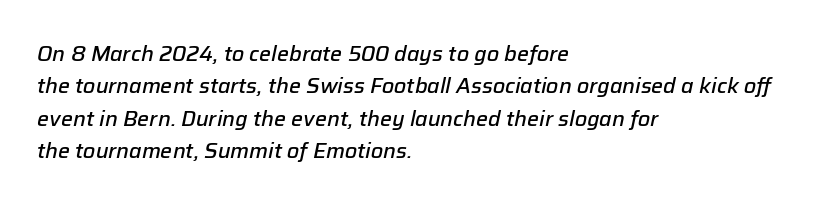
In terms of posture, this sample is oblique. Tracking here is standard; glyphs follow each other at the usual distance. The rendering uses a moderate line-height, typical for paragraphs. Words float on clear page, feet unadorned. Typeset ragged right — the left edge is the straight one. On the weight axis this lands at semibold, roughly 600.
